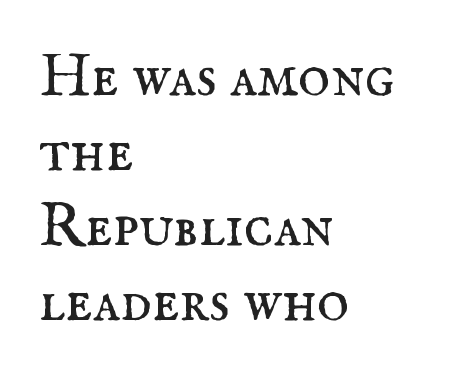
The image shows 61 px regular-weight serif type, upright; set left-aligned, line spacing 1.23x, normal letter spacing, not underlined; medium stroke contrast and a small x-height.
